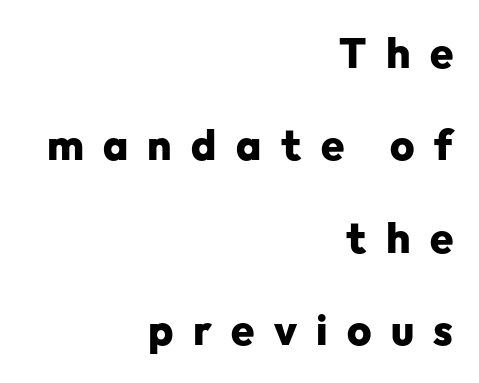
{"serif": "no", "italic": "no", "bold": "yes", "weight": "heavy", "width": "normal", "stroke_contrast": "low", "x_height": "medium", "monospaced": "no", "underline": "no", "align": "right", "line_spacing": "loose", "line_spacing_ratio": 2.2, "letter_spacing": "wide", "letter_spacing_em": 0.46, "glyph_px": 42}
